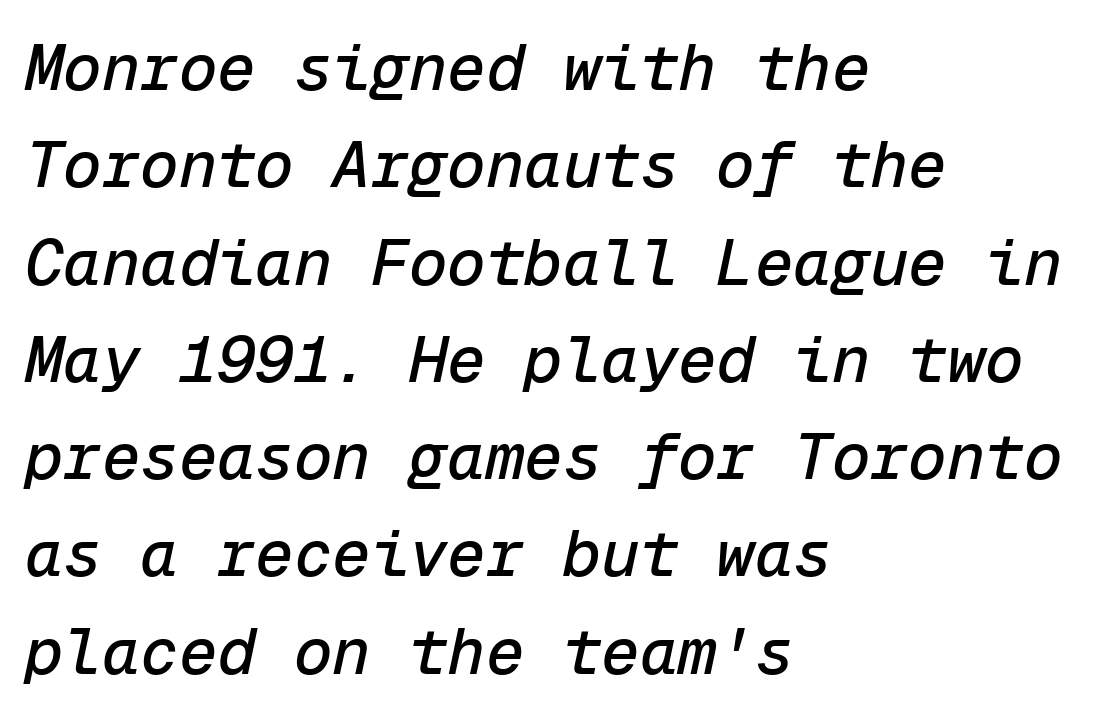
The letters sit at their default tracking, neither squeezed nor spread. Monospaced: the letters line up in strict vertical columns. Tall strokes in this sample are angled rather than plumb. These lines stack with their left ends in a neat column.
